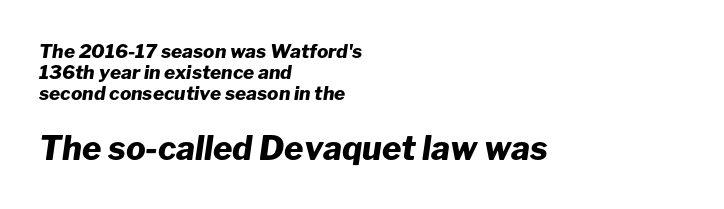
{"italic": "yes", "lean": "right", "slant_degrees": 8, "bold": "yes", "weight": "heavy", "width": "normal", "stroke_contrast": "low", "x_height": "medium", "monospaced": "no", "underline": "no", "align": "left", "line_spacing": "tight", "line_spacing_ratio": 1.1, "letter_spacing": "normal", "letter_spacing_em": 0.0, "larger_block": "second", "size_ratio": 1.74, "glyph_px": 33}
